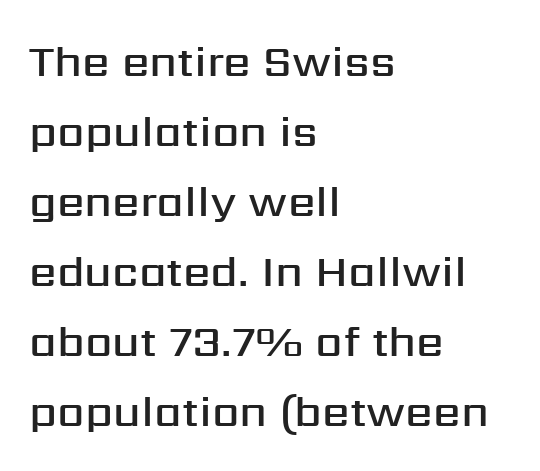
{"serif": "no", "italic": "no", "bold": "semi", "weight": "semibold", "width": "normal", "stroke_contrast": "medium", "x_height": "medium", "monospaced": "no", "underline": "no", "align": "left", "line_spacing": "normal", "line_spacing_ratio": 1.59, "letter_spacing": "normal", "letter_spacing_em": 0.0, "glyph_px": 44}
